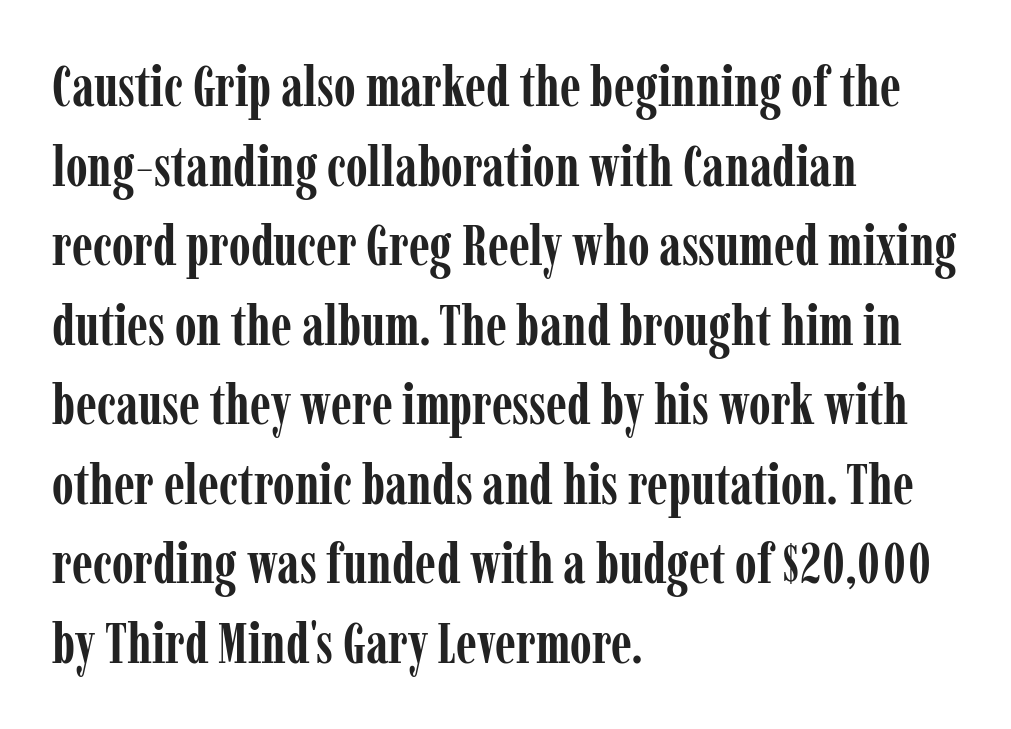
The image shows 56 px semibold, condensed serif type, upright; set left-aligned, normal line spacing (1.42x), normal letter spacing, not underlined; low stroke contrast and a medium x-height.
